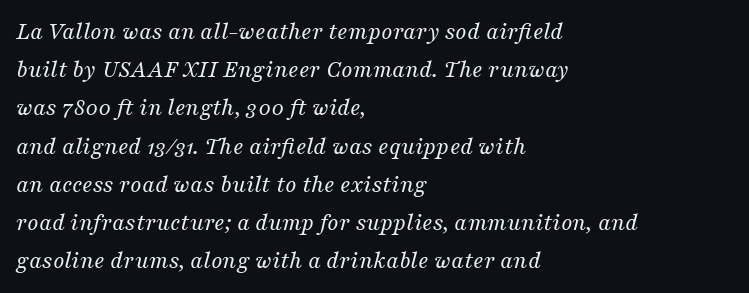
Line spacing here is normal. Rendered with sloped, italic letterforms. This rendering leaves character spacing at its baseline value. Each line starts at the same left margin while the right side varies.
